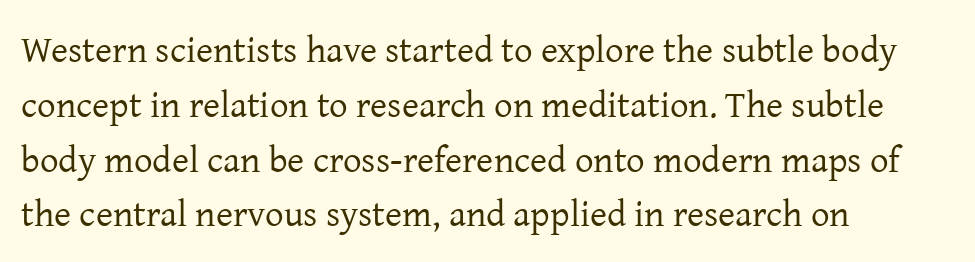
The typesetter chose a ragged-right arrangement here. Note the varied advance widths — an 'i' is clearly narrower than an 'm'. A typesetter would label this face a serif. Quick note: not italic, upright. Unmarked baselines from the first word to the last. Leading: standard.
